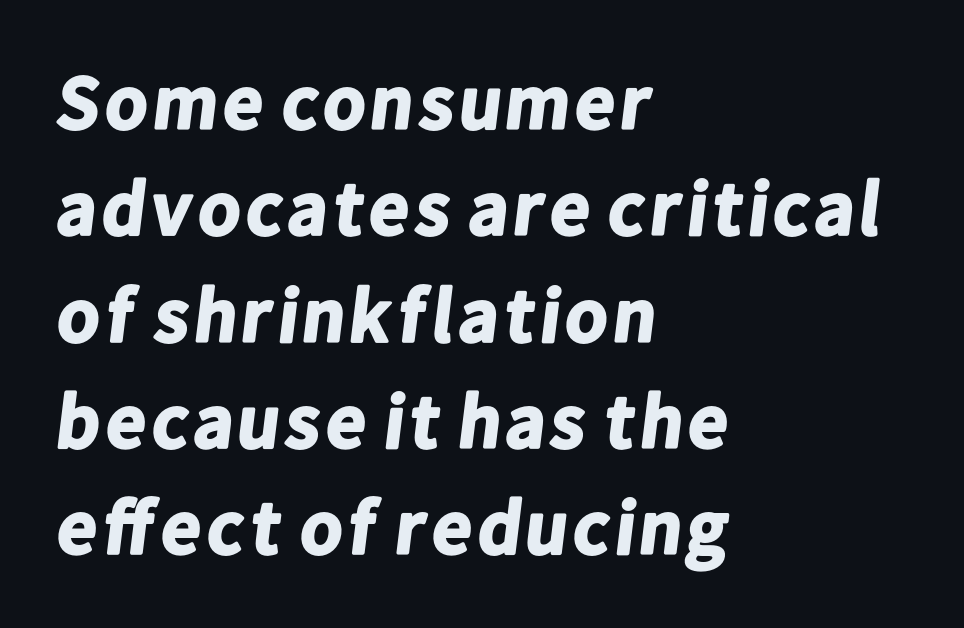
The image shows 77 px bold sans-serif type; set left-aligned, normal line spacing (1.38x), normal letter spacing, not underlined; low stroke contrast and a medium x-height.
